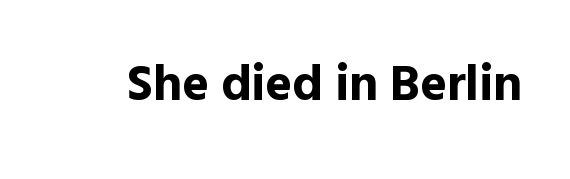
Q: Is the text bold? A: Yes.
Q: Is the text italic (slanted)? A: No, it is upright.
Q: Is the typeface a serif or a sans-serif typeface? A: Sans-serif.
Q: Is the text underlined? A: No.
Q: Is the spacing between letters normal or unusually wide? A: Normal.
Q: Width (condensed, normal, or wide)? A: Normal.
Q: x-height? A: Medium.
Q: Monospaced? A: No.
